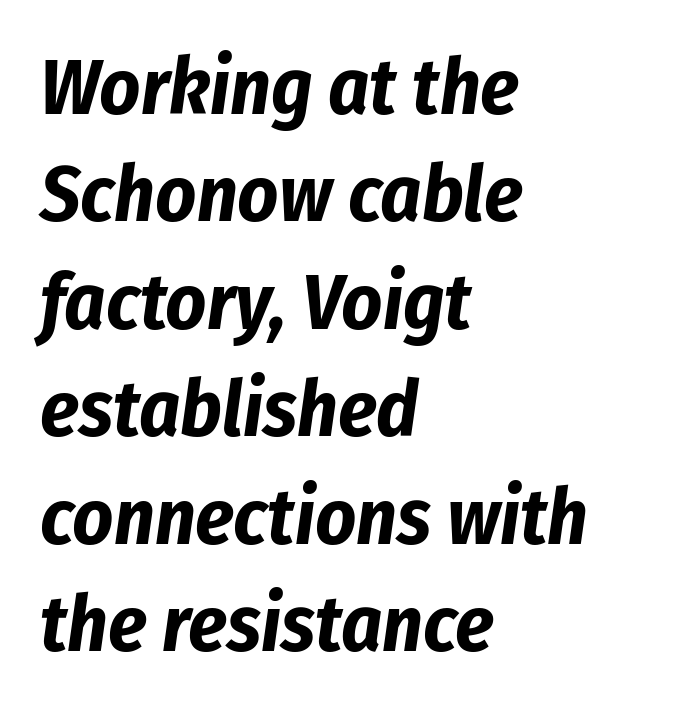
The image shows 79 px bold, condensed type, italic (leaning right); set left-aligned, normal line spacing (1.36x), normal letter spacing, not underlined; low stroke contrast and a medium x-height.
